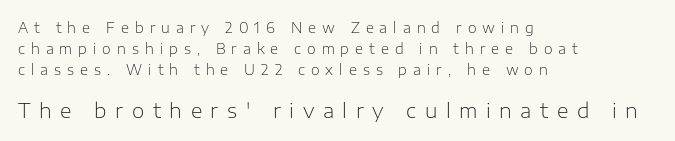
Q: Is the text bold? A: No.
Q: Is the text italic (slanted)? A: No, it is upright.
Q: Is the text underlined? A: No.
Q: How is the paragraph aligned? A: Left-aligned.
Q: Is the spacing between letters normal or unusually wide? A: Unusually wide.
Q: Is the spacing between lines tight, normal or loose? A: Normal.
Q: Which block of text is set in a larger size, the first (top) or the second (bottom)? A: The second (bottom) one.
